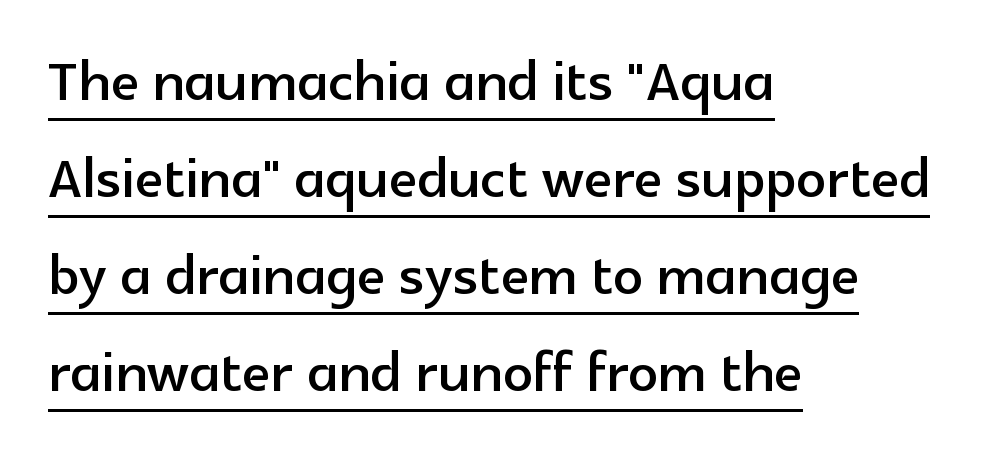
The image shows 74 px sans-serif type, upright; set left-aligned, normal line spacing (1.31x), normal letter spacing, underlined; a medium x-height.
